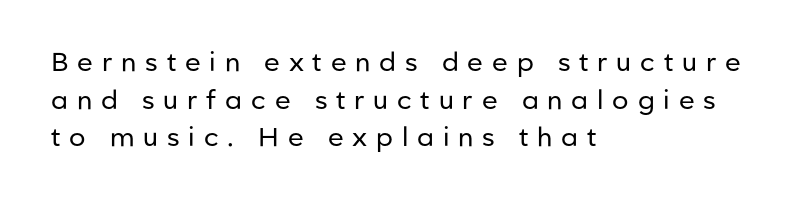
The image shows 26 px text type, upright; set left-aligned, normal line spacing (1.45x), unusually wide letter spacing (+0.34 em), not underlined.
